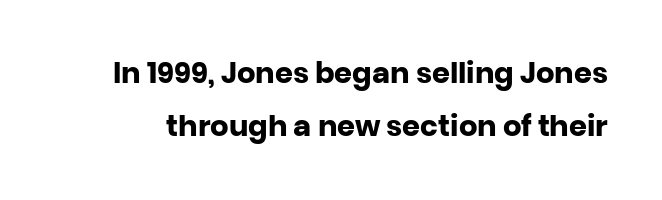
The image shows 29 px heavy sans-serif type, upright; set line spacing 1.83x, normal letter spacing, not underlined; low stroke contrast and a large x-height.
